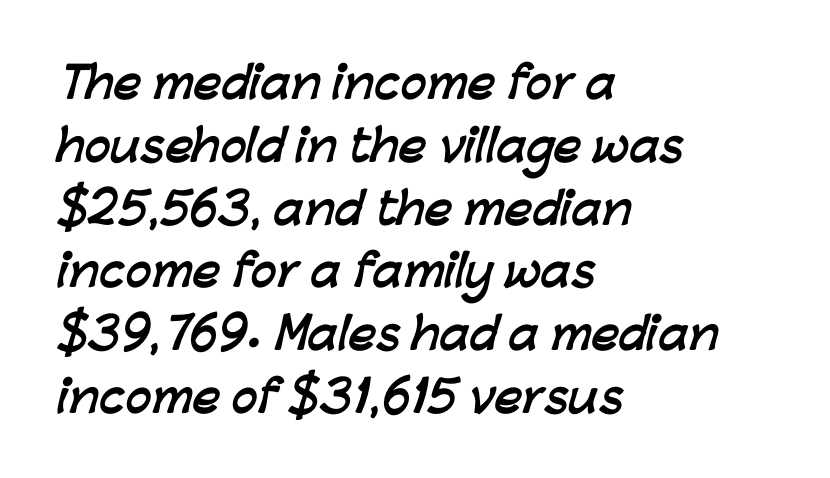
Q: Is the text bold? A: Yes.
Q: Is the typeface a serif or a sans-serif typeface? A: Sans-serif.
Q: Is the text underlined? A: No.
Q: How is the paragraph aligned? A: Left-aligned.
Q: Is the spacing between letters normal or unusually wide? A: Normal.
Q: Is the spacing between lines tight, normal or loose? A: Normal.
Q: Width (condensed, normal, or wide)? A: Normal.
Q: Stroke contrast? A: Low.
Q: x-height? A: Medium.
Q: Monospaced? A: No.
